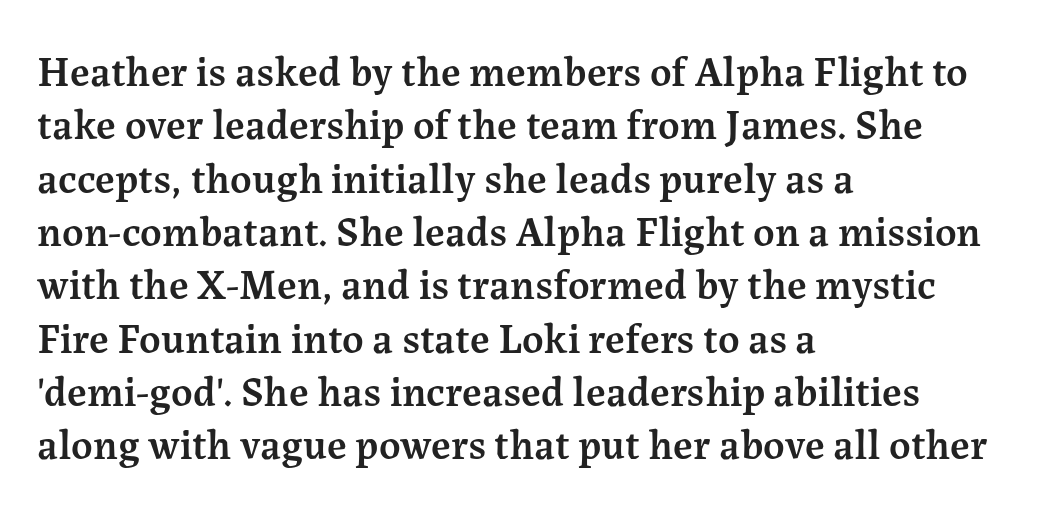
Q: Is the text bold? A: Semi-bold.
Q: Is the text italic (slanted)? A: No, it is upright.
Q: Is the typeface a serif or a sans-serif typeface? A: Serif.
Q: Is the text underlined? A: No.
Q: How is the paragraph aligned? A: Left-aligned.
Q: Is the spacing between letters normal or unusually wide? A: Normal.
Q: Is the spacing between lines tight, normal or loose? A: Normal.
Q: Width (condensed, normal, or wide)? A: Normal.
Q: Stroke contrast? A: Medium.
Q: x-height? A: Medium.
Q: Monospaced? A: No.
